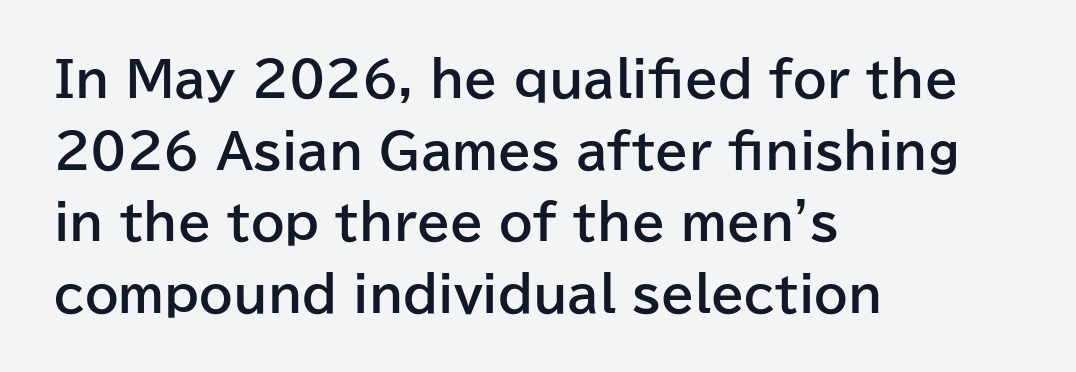
Line spacing here is normal. Tracking value appears to be zero — textbook default spacing. One-word summary of the alignment: left. A full-strength bold gives these letters their thick strokes.
